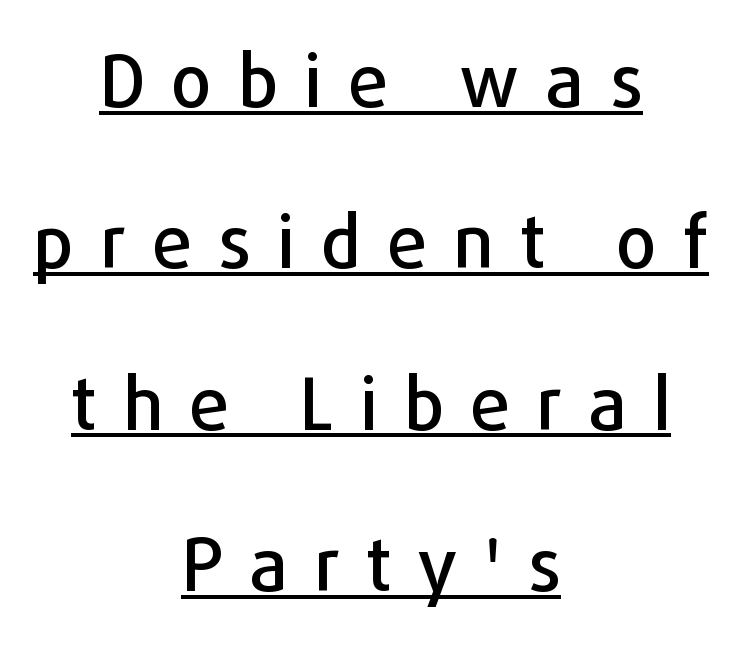
Q: Is the text italic (slanted)? A: No, it is upright.
Q: Is the typeface a serif or a sans-serif typeface? A: Sans-serif.
Q: Is the text underlined? A: Yes.
Q: How is the paragraph aligned? A: Centered.
Q: Is the spacing between letters normal or unusually wide? A: Unusually wide.
Q: Is the spacing between lines tight, normal or loose? A: Loose.
Q: Width (condensed, normal, or wide)? A: Normal.
Q: Stroke contrast? A: Low.
Q: x-height? A: Medium.
Q: Monospaced? A: No.
